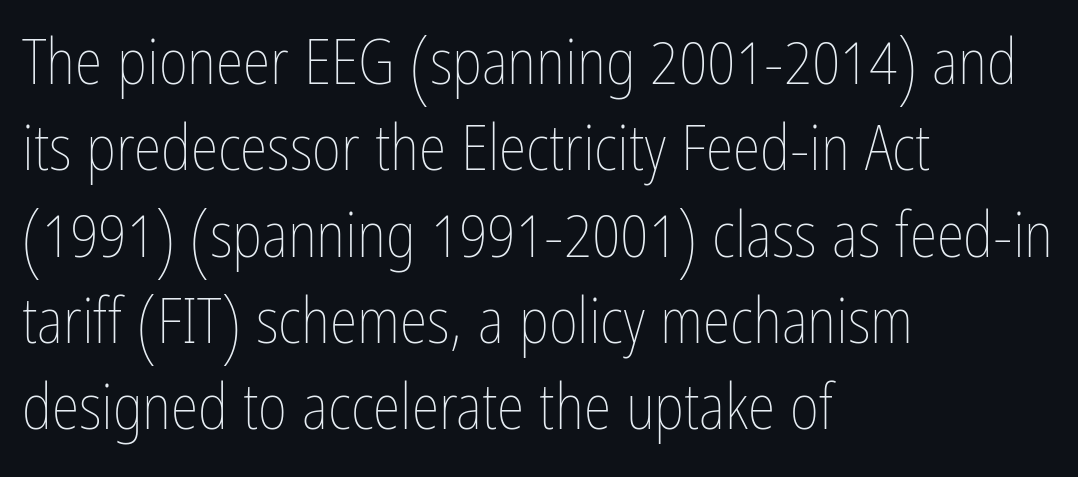
{"italic": "no", "bold": "no", "weight": "thin", "width": "condensed", "stroke_contrast": "low", "x_height": "medium", "monospaced": "no", "underline": "no", "align": "left", "line_spacing": "normal", "line_spacing_ratio": 1.37, "letter_spacing": "normal", "letter_spacing_em": 0.0, "glyph_px": 63}
